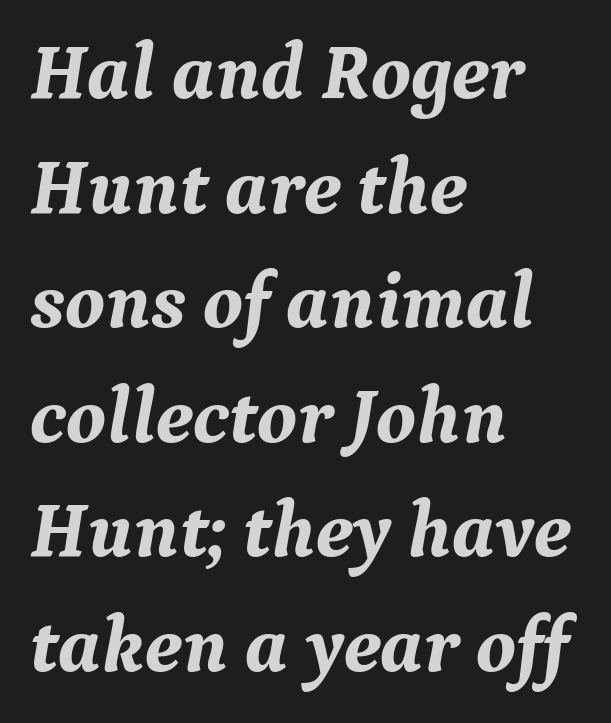
{"serif": "yes", "italic": "yes", "lean": "right", "slant_degrees": 9, "bold": "yes", "weight": "bold", "width": "normal", "stroke_contrast": "medium", "x_height": "medium", "monospaced": "no", "underline": "no", "align": "left", "line_spacing": "normal", "line_spacing_ratio": 1.45, "letter_spacing": "normal", "letter_spacing_em": 0.0, "glyph_px": 79}
